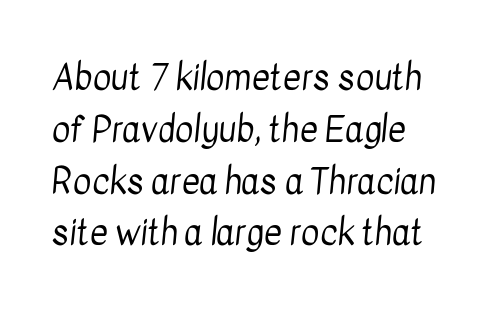
Q: Is the text bold? A: No.
Q: Is the typeface a serif or a sans-serif typeface? A: Sans-serif.
Q: Is the text underlined? A: No.
Q: How is the paragraph aligned? A: Left-aligned.
Q: Is the spacing between letters normal or unusually wide? A: Normal.
Q: Is the spacing between lines tight, normal or loose? A: Normal.
Q: Width (condensed, normal, or wide)? A: Condensed.
Q: Stroke contrast? A: Low.
Q: x-height? A: Medium.
Q: Monospaced? A: No.
